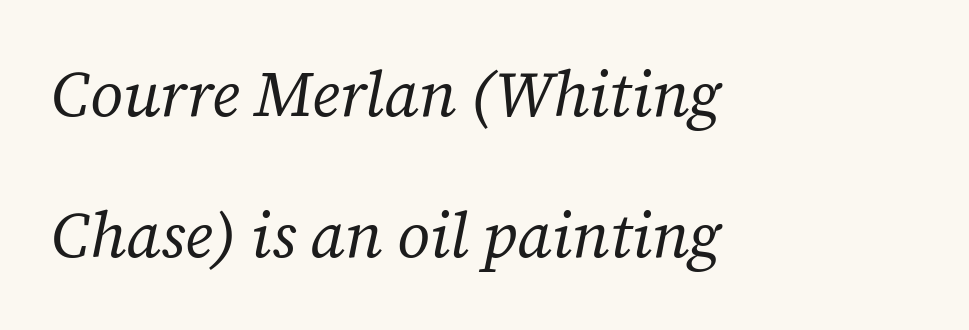
No chunkiness to these letters — they're not bold. These lines were composed using italics. No word sits above an underline. Compared with typical body copy, the letter spacing here is the same.
